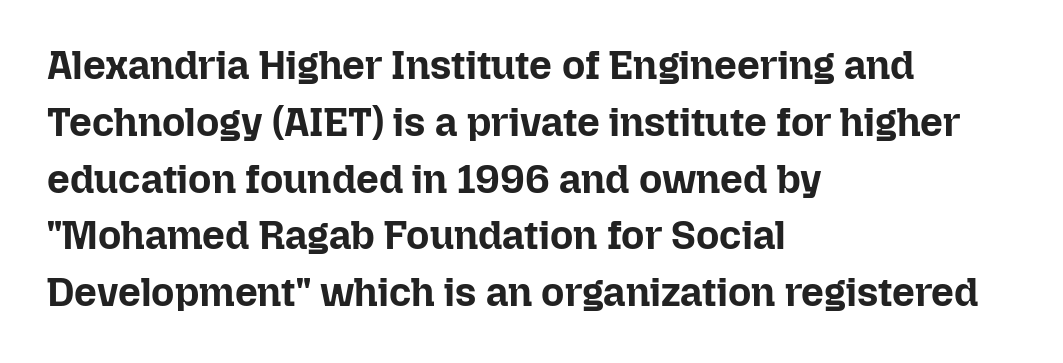
The image shows 40 px bold type, upright; set left-aligned, normal line spacing (1.42x), normal letter spacing, not underlined; low stroke contrast and a medium x-height.
